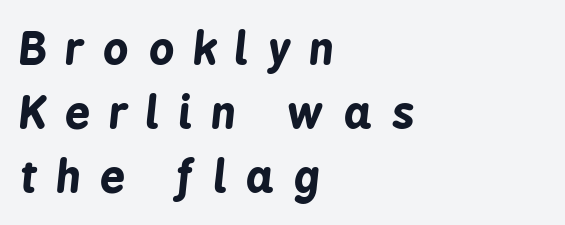
Short and long lines alike share a common starting point at left. Weight: bold. It's the slanting kind of type. The foot of each line stays bare and open.
